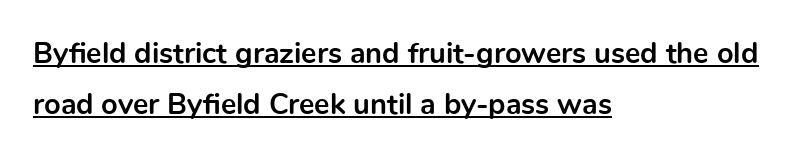
{"serif": "no", "italic": "no", "bold": "yes", "weight": "bold", "width": "normal", "x_height": "medium", "monospaced": "no", "underline": "yes", "align": "left", "line_spacing_ratio": 1.76, "letter_spacing": "normal", "letter_spacing_em": 0.0, "glyph_px": 29}
